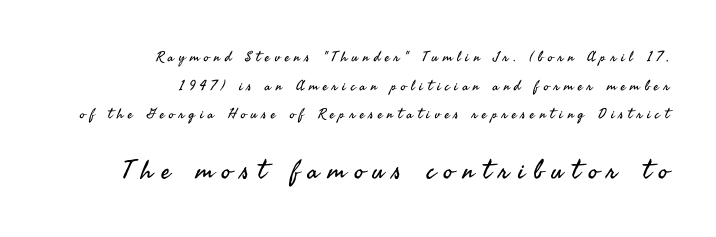
{"bold": "no", "underline": "no", "align": "right", "line_spacing": "loose", "line_spacing_ratio": 2.04, "letter_spacing": "wide", "letter_spacing_em": 0.34, "larger_block": "second", "size_ratio": 1.86, "glyph_px": 26}
